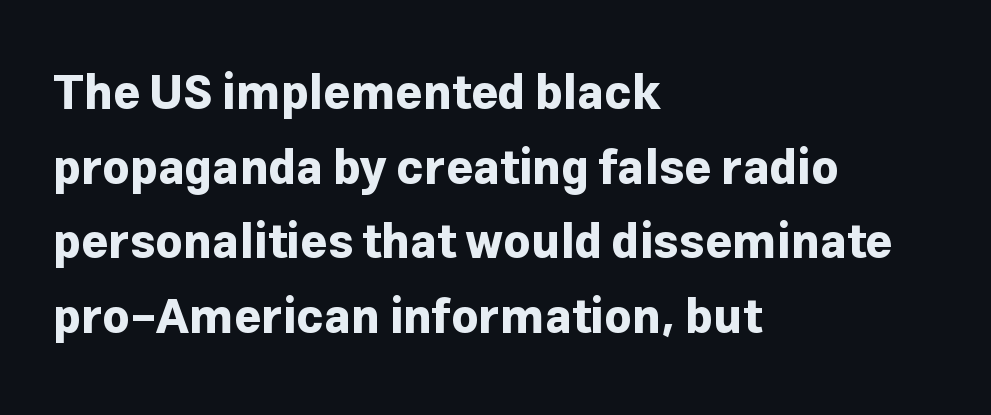
Q: Is the text bold? A: Yes.
Q: Is the text italic (slanted)? A: No, it is upright.
Q: Is the typeface a serif or a sans-serif typeface? A: Sans-serif.
Q: Is the text underlined? A: No.
Q: How is the paragraph aligned? A: Left-aligned.
Q: Is the spacing between letters normal or unusually wide? A: Normal.
Q: Is the spacing between lines tight, normal or loose? A: Normal.
Q: Width (condensed, normal, or wide)? A: Normal.
Q: Stroke contrast? A: Low.
Q: x-height? A: Medium.
Q: Monospaced? A: No.
